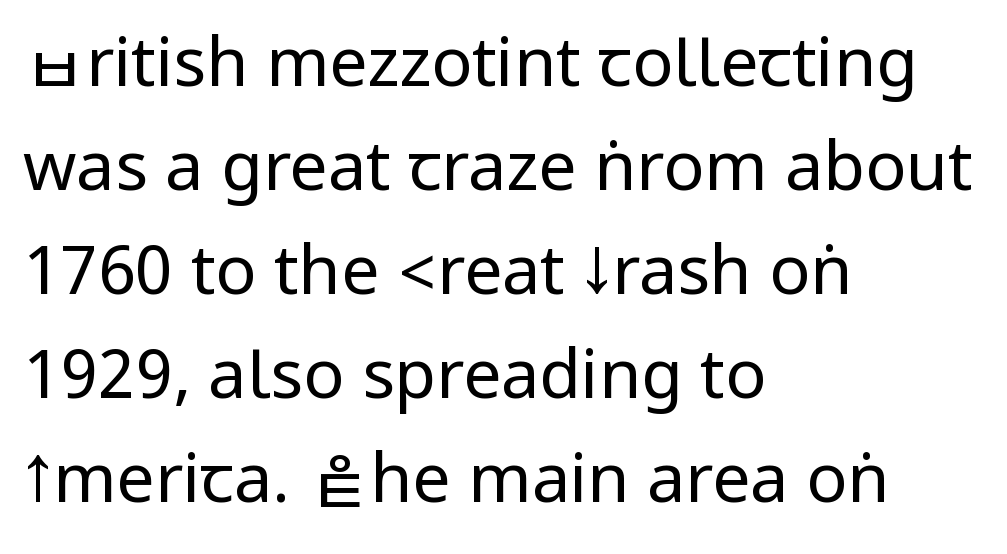
Q: Is the text bold? A: No.
Q: Is the text italic (slanted)? A: No, it is upright.
Q: Is the typeface a serif or a sans-serif typeface? A: Sans-serif.
Q: Is the text underlined? A: No.
Q: How is the paragraph aligned? A: Left-aligned.
Q: Is the spacing between letters normal or unusually wide? A: Normal.
Q: Is the spacing between lines tight, normal or loose? A: Normal.
Q: Width (condensed, normal, or wide)? A: Condensed.
Q: Stroke contrast? A: Low.
